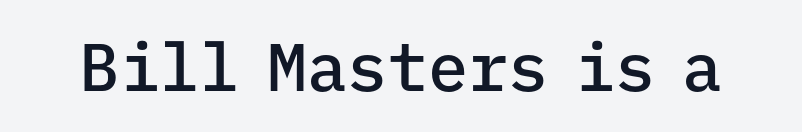
The image shows 67 px semibold sans-serif type, upright, monospaced; set normal letter spacing, not underlined; low stroke contrast and a medium x-height.
